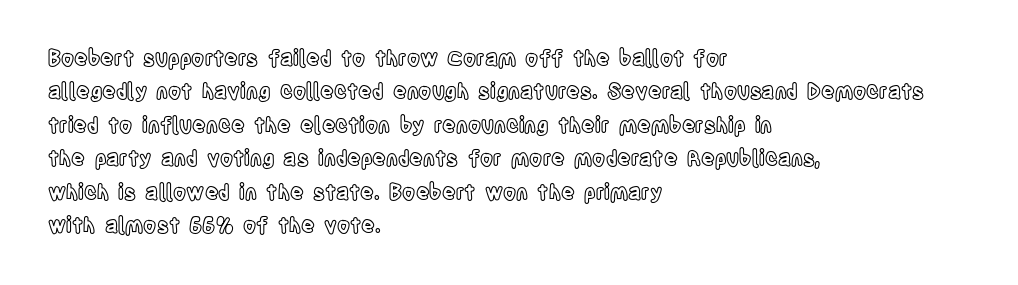
The image shows 21 px text type, upright; set left-aligned, normal line spacing (1.59x), normal letter spacing, not underlined.
